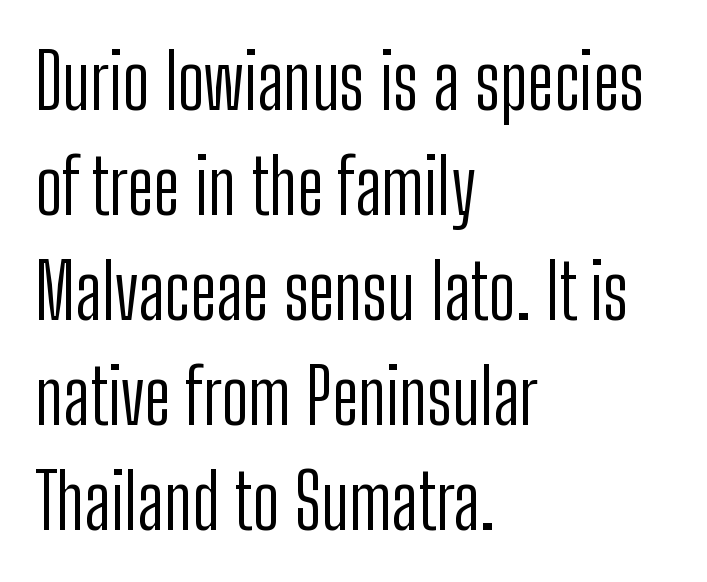
{"serif": "no", "italic": "no", "bold": "no", "weight": "light", "width": "condensed", "stroke_contrast": "low", "x_height": "medium", "monospaced": "no", "underline": "no", "align": "left", "line_spacing": "normal", "line_spacing_ratio": 1.38, "letter_spacing": "normal", "letter_spacing_em": 0.0, "glyph_px": 76}
